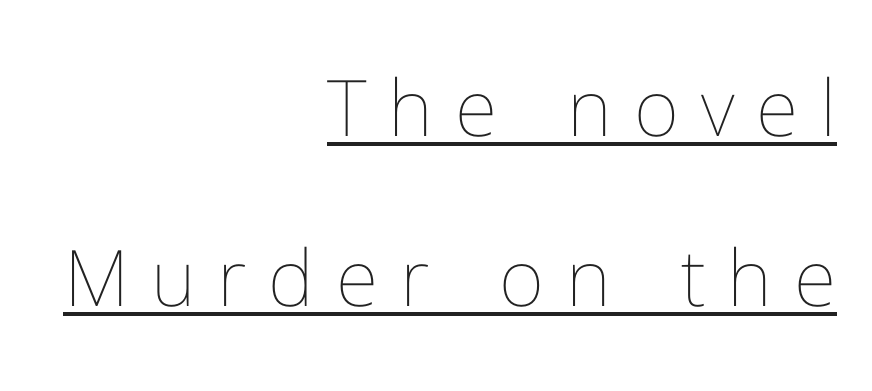
Every word sits above its own underline. Do the characters align in a grid? No, the font is proportional. The paragraph has a hard right edge and a soft left edge. Vertical stems look standard width or narrower in stroke.
